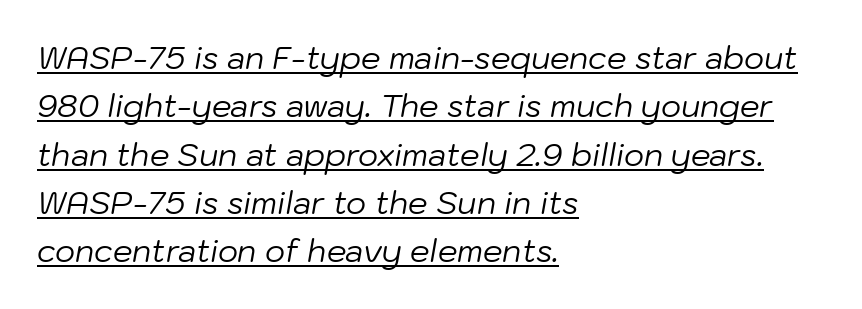
Layout note: lines flush left. The rendering uses natural spacing where letterforms have individual widths. Whoever set this chose a conventional vertical rhythm. A quiet, ordinary-to-light weight characterises the typeface.
